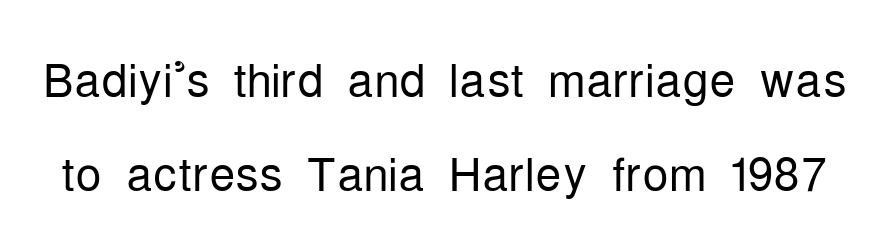
The image shows 65 px light, condensed sans-serif type, upright; set normal line spacing (1.44x), normal letter spacing, not underlined; low stroke contrast and a medium x-height.
